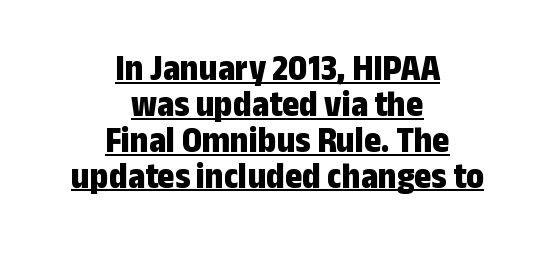
The image shows 37 px bold, condensed sans-serif type, upright; set centered, tight line spacing (0.97x), normal letter spacing, underlined; low stroke contrast and a medium x-height.
